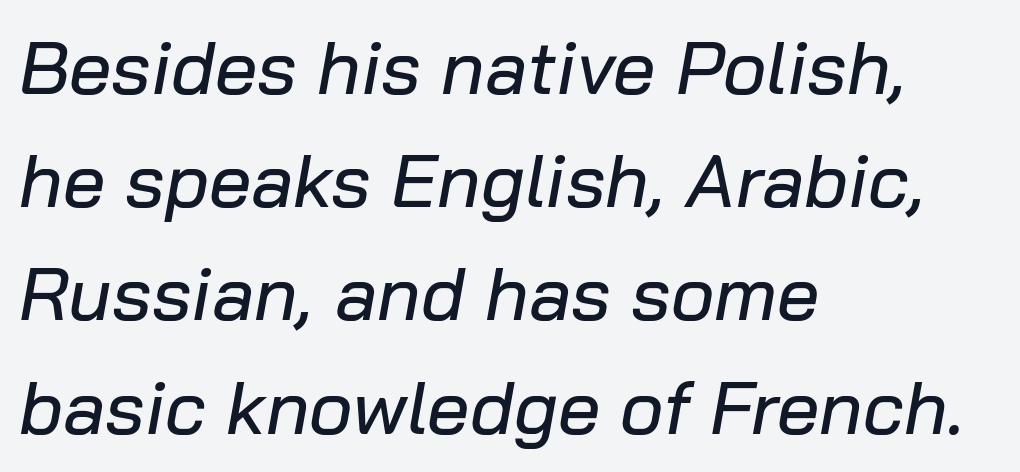
Q: Is the text italic (slanted)? A: Yes, it leans right by about 10 degrees.
Q: Is the text underlined? A: No.
Q: How is the paragraph aligned? A: Left-aligned.
Q: Is the spacing between letters normal or unusually wide? A: Normal.
Q: Is the spacing between lines tight, normal or loose? A: Normal.
Q: Width (condensed, normal, or wide)? A: Normal.
Q: Stroke contrast? A: Low.
Q: x-height? A: Medium.
Q: Monospaced? A: No.
